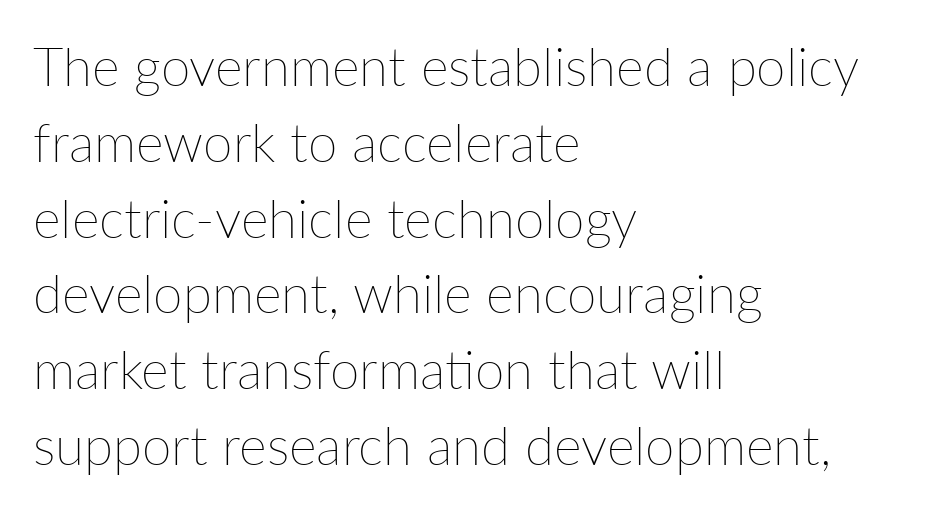
The image shows 53 px thin type, upright; set left-aligned, normal line spacing (1.43x), normal letter spacing, not underlined; low stroke contrast and a medium x-height.
